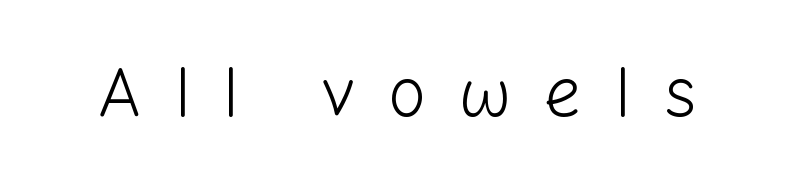
Q: Is the text bold? A: No.
Q: Is the text italic (slanted)? A: No, it is upright.
Q: Is the typeface a serif or a sans-serif typeface? A: Sans-serif.
Q: Is the text underlined? A: No.
Q: Is the spacing between letters normal or unusually wide? A: Unusually wide.
Q: Width (condensed, normal, or wide)? A: Normal.
Q: Stroke contrast? A: Low.
Q: x-height? A: Medium.
Q: Monospaced? A: No.
